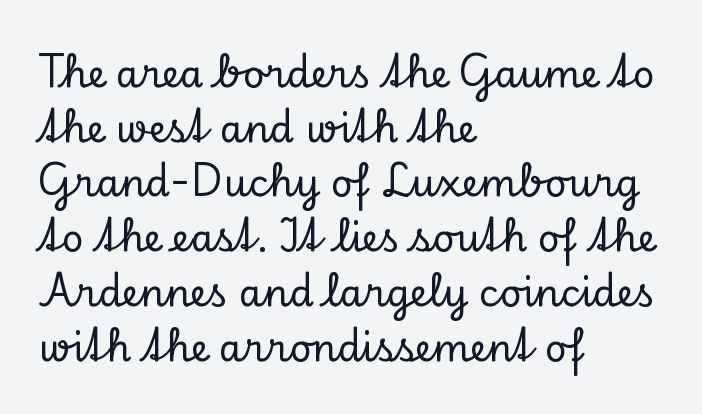
The passage shown stacks its lines at a standard gap. There is no visible air inserted between adjacent glyphs. Here the designer chose a conventional face with non-uniform glyph widths. Tall strokes in this sample are plumb rather than angled.
